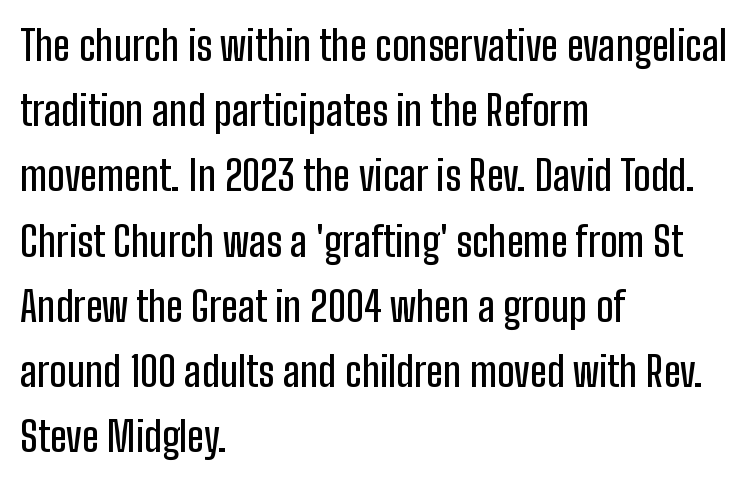
The image shows 41 px condensed sans-serif type, upright; set left-aligned, normal line spacing (1.59x), normal letter spacing, not underlined; low stroke contrast and a medium x-height.
